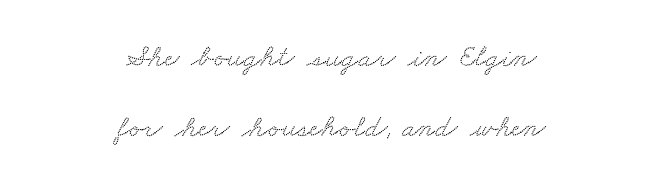
Q: Is the typeface a serif or a sans-serif typeface? A: Serif.
Q: Is the text underlined? A: No.
Q: How is the paragraph aligned? A: Centered.
Q: Is the spacing between letters normal or unusually wide? A: Normal.
Q: Is the spacing between lines tight, normal or loose? A: Loose.
Q: Width (condensed, normal, or wide)? A: Wide.
Q: Stroke contrast? A: Low.
Q: x-height? A: Small.
Q: Monospaced? A: No.
